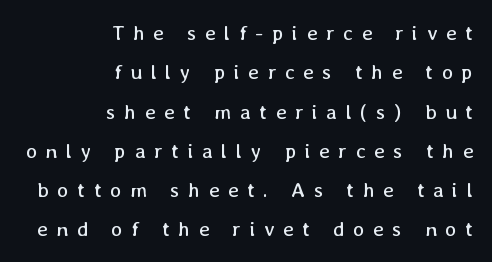
{"italic": "no", "bold": "no", "underline": "no", "align": "right", "line_spacing_ratio": 1.87, "letter_spacing": "wide", "letter_spacing_em": 0.41, "glyph_px": 21}
